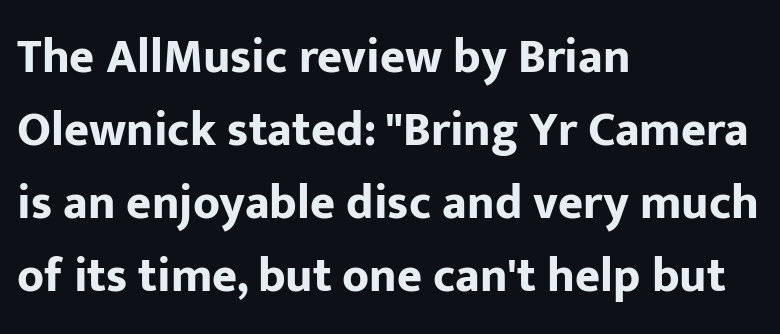
{"serif": "no", "italic": "no", "bold": "yes", "weight": "bold", "width": "normal", "stroke_contrast": "low", "x_height": "medium", "monospaced": "no", "underline": "no", "align": "left", "line_spacing": "normal", "line_spacing_ratio": 1.52, "letter_spacing": "normal", "letter_spacing_em": 0.0, "glyph_px": 48}
